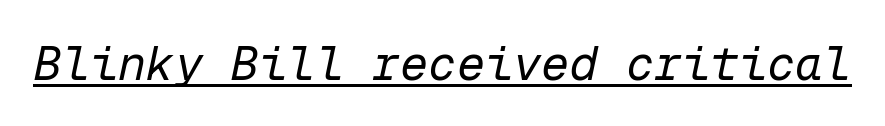
The image shows 47 px regular-weight type, italic (leaning right), monospaced; set normal letter spacing, underlined; low stroke contrast and a medium x-height.
